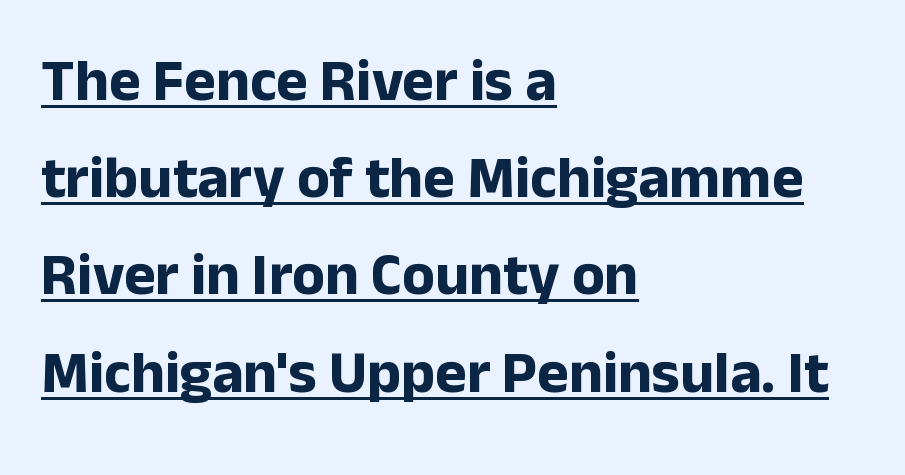
Q: Is the text bold? A: Yes.
Q: Is the text italic (slanted)? A: No, it is upright.
Q: Is the typeface a serif or a sans-serif typeface? A: Sans-serif.
Q: Is the text underlined? A: Yes.
Q: How is the paragraph aligned? A: Left-aligned.
Q: Is the spacing between letters normal or unusually wide? A: Normal.
Q: Is the spacing between lines tight, normal or loose? A: Normal.
Q: Width (condensed, normal, or wide)? A: Normal.
Q: Stroke contrast? A: Low.
Q: x-height? A: Medium.
Q: Monospaced? A: No.
